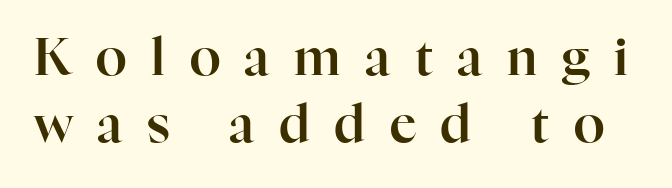
{"serif": "yes", "italic": "no", "width": "normal", "stroke_contrast": "high", "x_height": "medium", "monospaced": "no", "underline": "no", "line_spacing": "normal", "line_spacing_ratio": 1.32, "letter_spacing": "wide", "letter_spacing_em": 0.48, "glyph_px": 51}
